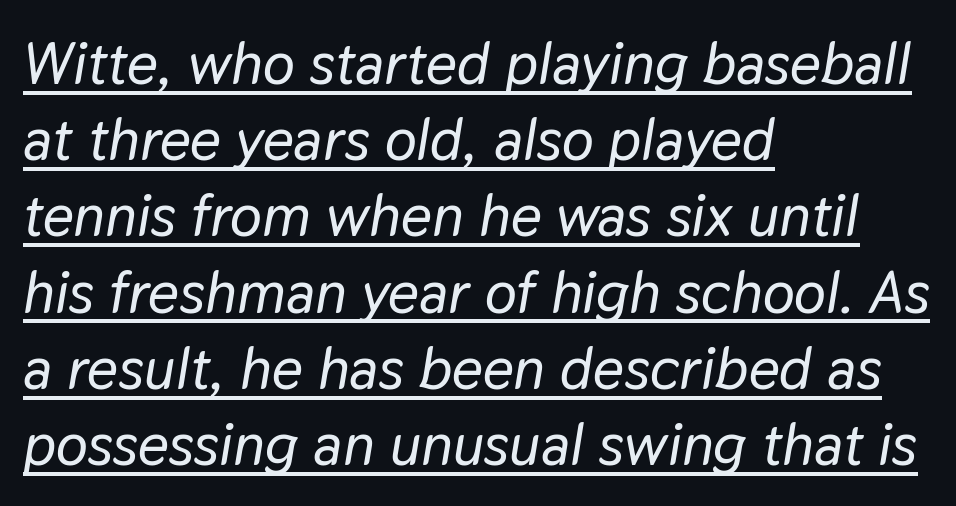
{"italic": "yes", "lean": "right", "slant_degrees": 9, "width": "normal", "stroke_contrast": "low", "x_height": "medium", "monospaced": "no", "underline": "yes", "align": "left", "line_spacing": "normal", "line_spacing_ratio": 1.27, "letter_spacing": "normal", "letter_spacing_em": 0.0, "glyph_px": 60}
